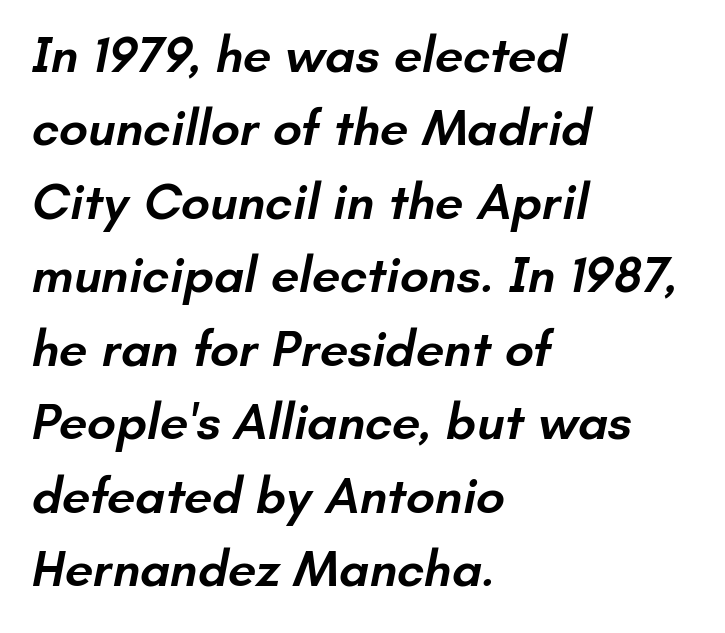
The image shows 51 px semibold sans-serif type; set left-aligned, normal line spacing (1.44x), normal letter spacing, not underlined; low stroke contrast and a small x-height.
